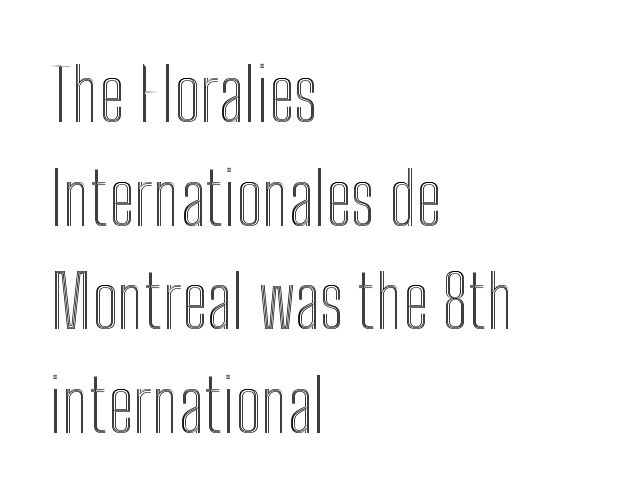
{"italic": "no", "width": "condensed", "x_height": "medium", "monospaced": "no", "underline": "no", "align": "left", "line_spacing": "normal", "line_spacing_ratio": 1.42, "letter_spacing": "normal", "letter_spacing_em": 0.0, "glyph_px": 73}
